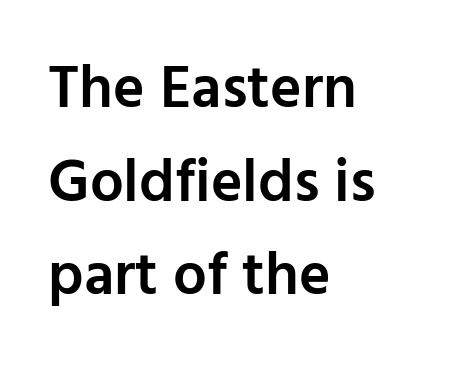
A semibold gives these letters moderate extra thickness, short of bold. Serif or sans? Sans — the stroke terminals are bare. Think of a printed novel: that variable character pitch is what you see here. The specimen reads as upright at a glance. Vertical spacing — default. Letter spacing: default.
